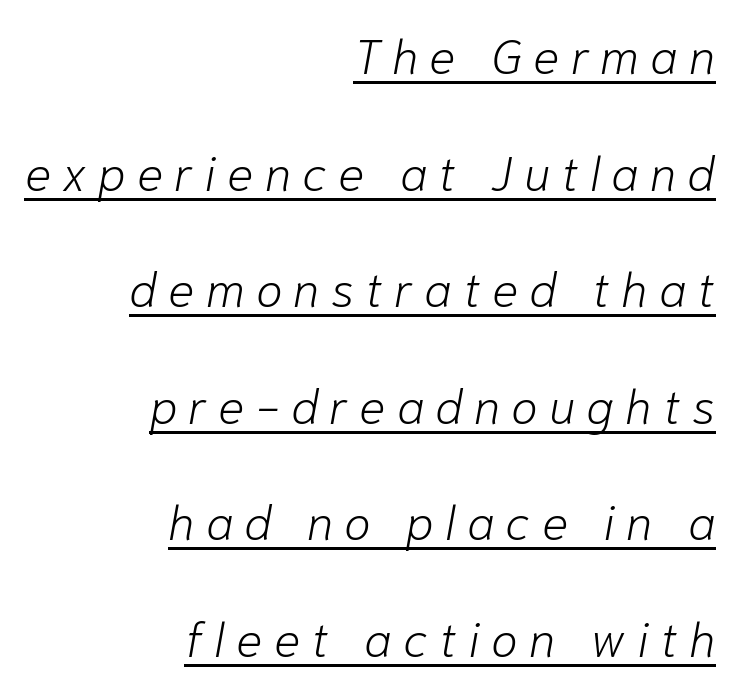
Q: Is the text bold? A: No.
Q: Is the text italic (slanted)? A: Yes, it leans right by about 10 degrees.
Q: Is the text underlined? A: Yes.
Q: How is the paragraph aligned? A: Right-aligned.
Q: Is the spacing between letters normal or unusually wide? A: Unusually wide.
Q: Is the spacing between lines tight, normal or loose? A: Loose.
Q: Width (condensed, normal, or wide)? A: Normal.
Q: Stroke contrast? A: Low.
Q: x-height? A: Medium.
Q: Monospaced? A: No.
